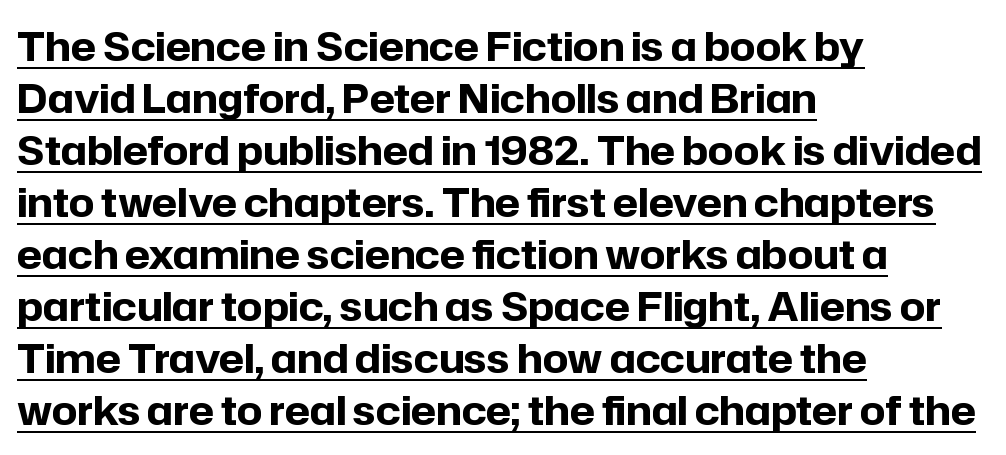
The image shows 40 px bold sans-serif type, upright; set left-aligned, normal line spacing (1.3x), normal letter spacing, underlined; low stroke contrast and a medium x-height.
